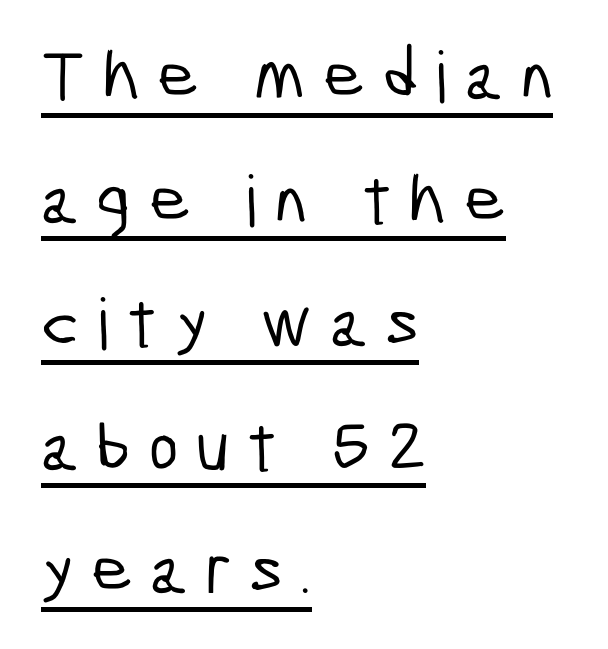
{"serif": "no", "width": "condensed", "stroke_contrast": "low", "x_height": "medium", "monospaced": "no", "underline": "yes", "align": "left", "line_spacing_ratio": 1.74, "letter_spacing": "wide", "letter_spacing_em": 0.25, "glyph_px": 71}
